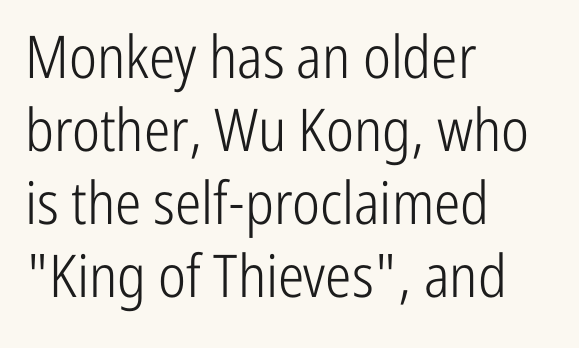
Q: Is the text bold? A: No.
Q: Is the text italic (slanted)? A: No, it is upright.
Q: Is the typeface a serif or a sans-serif typeface? A: Sans-serif.
Q: Is the text underlined? A: No.
Q: How is the paragraph aligned? A: Left-aligned.
Q: Is the spacing between letters normal or unusually wide? A: Normal.
Q: Width (condensed, normal, or wide)? A: Condensed.
Q: Stroke contrast? A: Low.
Q: x-height? A: Medium.
Q: Monospaced? A: No.
